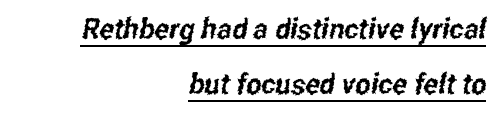
{"serif": "no", "width": "condensed", "stroke_contrast": "low", "x_height": "medium", "monospaced": "no", "underline": "yes", "align": "right", "line_spacing": "loose", "line_spacing_ratio": 1.91, "letter_spacing": "normal", "letter_spacing_em": 0.0, "glyph_px": 29}
